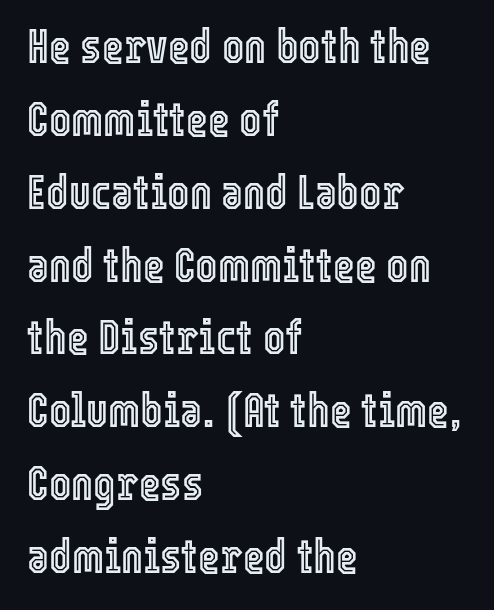
{"italic": "no", "width": "condensed", "x_height": "medium", "monospaced": "no", "underline": "no", "align": "left", "line_spacing": "normal", "line_spacing_ratio": 1.55, "letter_spacing": "normal", "letter_spacing_em": 0.0, "glyph_px": 47}
